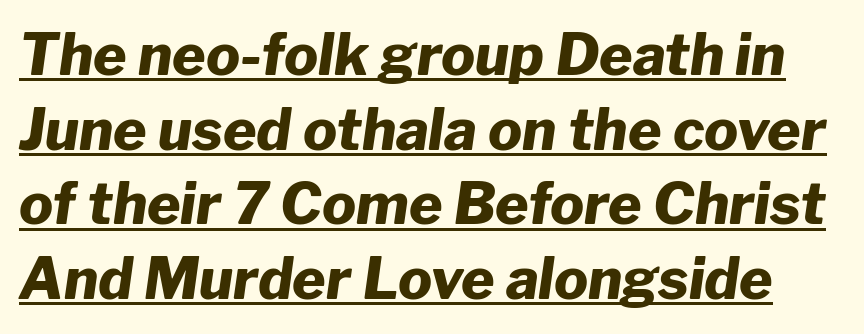
Q: Is the text bold? A: Yes.
Q: Is the text italic (slanted)? A: Yes, it leans right by about 8 degrees.
Q: Is the text underlined? A: Yes.
Q: Is the spacing between letters normal or unusually wide? A: Normal.
Q: Is the spacing between lines tight, normal or loose? A: Normal.
Q: Width (condensed, normal, or wide)? A: Normal.
Q: Stroke contrast? A: Low.
Q: x-height? A: Medium.
Q: Monospaced? A: No.
